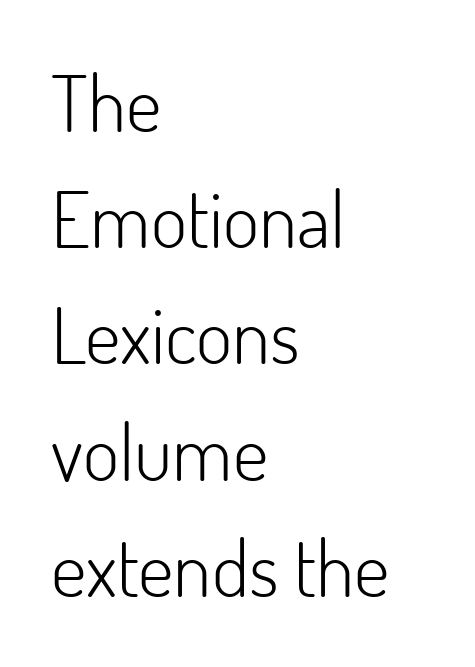
{"serif": "no", "italic": "no", "bold": "no", "weight": "light", "width": "normal", "stroke_contrast": "low", "x_height": "small", "monospaced": "no", "underline": "no", "align": "left", "line_spacing": "normal", "line_spacing_ratio": 1.49, "letter_spacing": "normal", "letter_spacing_em": 0.0, "glyph_px": 78}
